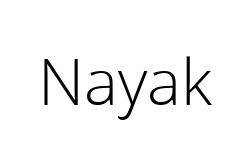
{"serif": "no", "italic": "no", "bold": "no", "weight": "light", "width": "normal", "stroke_contrast": "low", "x_height": "medium", "monospaced": "no", "underline": "no", "letter_spacing": "normal", "letter_spacing_em": 0.0, "glyph_px": 64}
